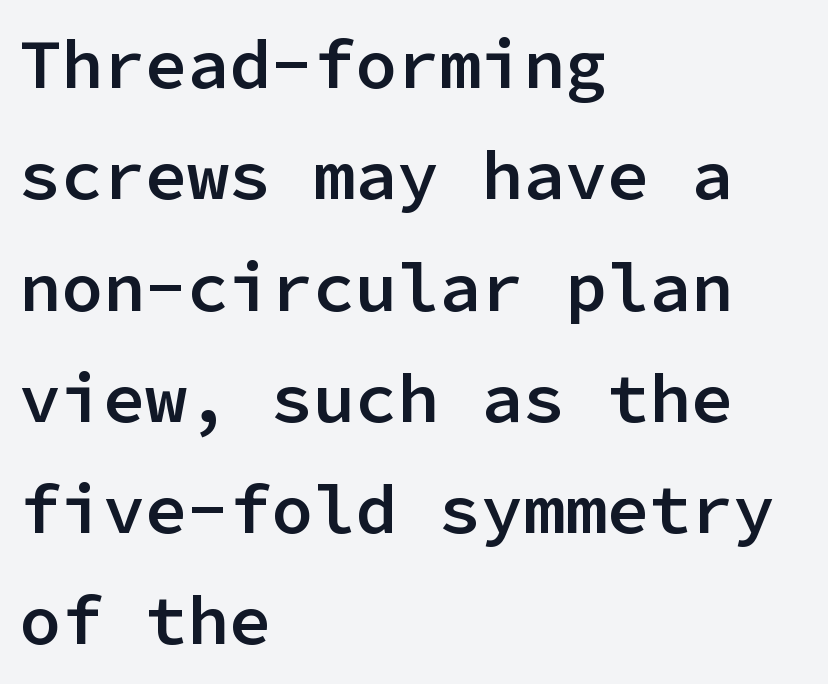
One glance says typical: line gaps are just what's usual. Summary of weight: moderately heavy, a semibold. You could count columns in this text — the font is strictly monospaced. A sans-serif font was chosen for this passage. Honestly, the letter spacing is just normal — you wouldn't notice it.
